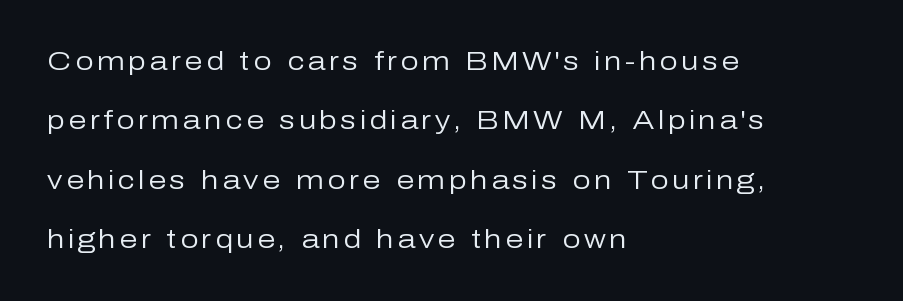
The image shows 26 px text type, upright; set left-aligned, loose line spacing (2.28x), not underlined.
